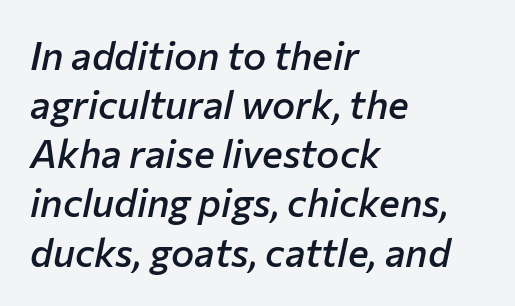
The image shows 39 px semibold type, italic (leaning right); set left-aligned, normal line spacing (1.26x), normal letter spacing, not underlined; low stroke contrast and a medium x-height.
